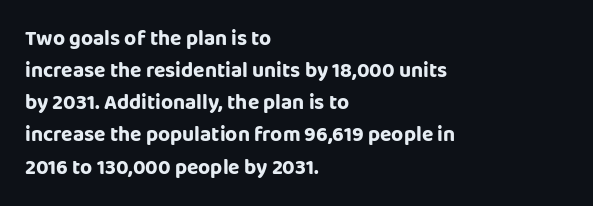
Layout note: lines flush left. The string is rendered with underlining switched off. The line texture is even and compact thanks to regular tracking. A roman cut, with each character standing at attention. The space between consecutive lines is moderate.
